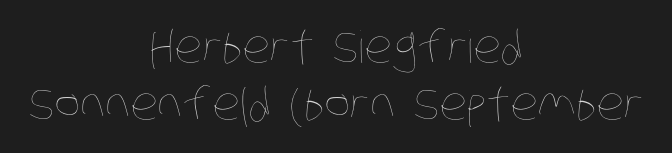
The image shows 44 px thin, condensed type; set centered, normal line spacing (1.3x), normal letter spacing, not underlined; low stroke contrast and a large x-height.
